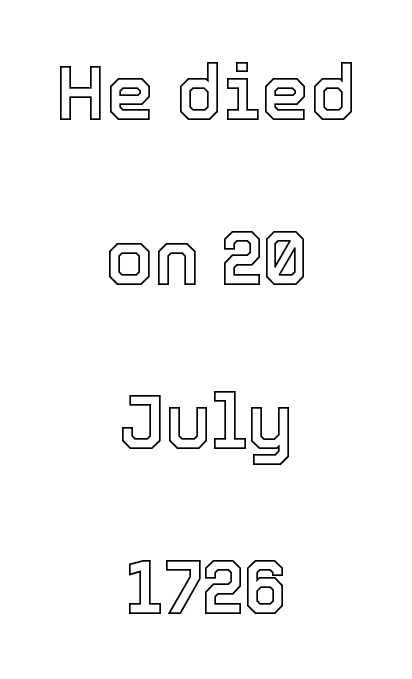
This is the regular roman posture of the typeface. Looks like regular typesetting: each glyph gets only the width it needs. Letters rest on an invisible, unmarked baseline. Compared with a flush-left layout, this one balances lines on the center instead.
